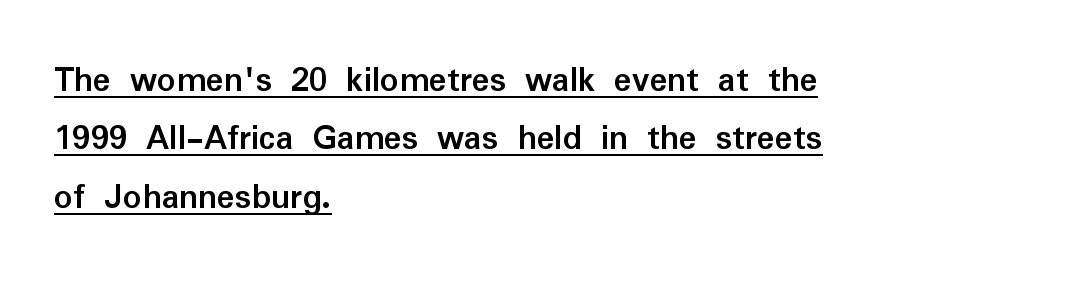
Like a heading marked for emphasis, these lines bear an underscore. Unlike a traditional serif, this face leaves its strokes unadorned. Notice how the passage keeps a crisp vertical edge on the left only. Notice how the stems are strictly vertical — no italics here. The rendering uses a moderate line-height, typical for paragraphs. Is this a fixed-width face? No — the glyphs have proportional, varying widths.
